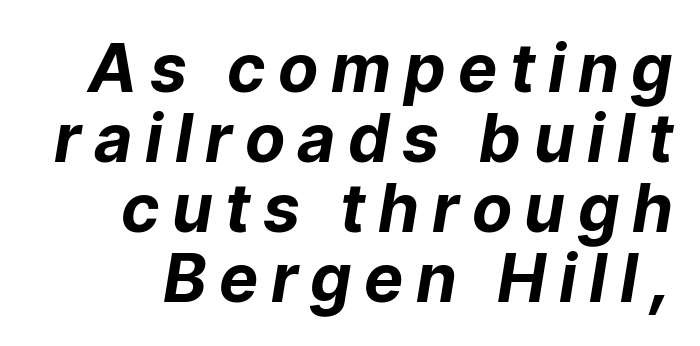
Q: Is the text bold? A: Yes.
Q: Is the text italic (slanted)? A: Yes, it leans right by about 9 degrees.
Q: Is the text underlined? A: No.
Q: Is the spacing between letters normal or unusually wide? A: Unusually wide.
Q: Is the spacing between lines tight, normal or loose? A: Tight.
Q: Width (condensed, normal, or wide)? A: Normal.
Q: Stroke contrast? A: Low.
Q: x-height? A: Medium.
Q: Monospaced? A: No.
